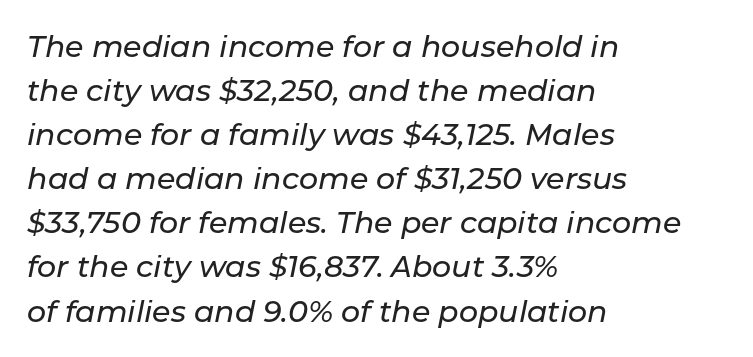
Q: Is the text italic (slanted)? A: Yes, it leans right by about 11 degrees.
Q: Is the text underlined? A: No.
Q: How is the paragraph aligned? A: Left-aligned.
Q: Is the spacing between letters normal or unusually wide? A: Normal.
Q: Is the spacing between lines tight, normal or loose? A: Normal.
Q: Width (condensed, normal, or wide)? A: Normal.
Q: Stroke contrast? A: Low.
Q: x-height? A: Medium.
Q: Monospaced? A: No.
